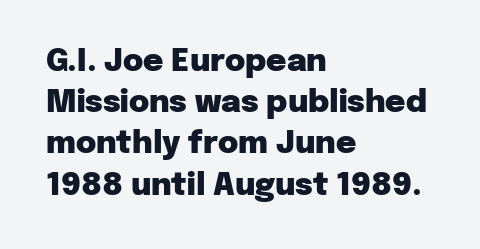
Heft: maximum for text — a bold. The letters stand upright; this is a roman face. Does extra space separate the letters? No, they use regular spacing. In terms of leading, this rendering sits right in the middle. Descenders hang freely into open space. Horizontal alignment here is leftward, the default for most running prose.
